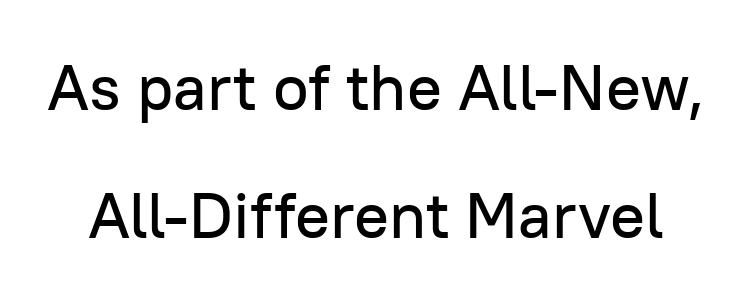
Q: Is the text italic (slanted)? A: No, it is upright.
Q: Is the typeface a serif or a sans-serif typeface? A: Sans-serif.
Q: Is the text underlined? A: No.
Q: Is the spacing between letters normal or unusually wide? A: Normal.
Q: Is the spacing between lines tight, normal or loose? A: Loose.
Q: Width (condensed, normal, or wide)? A: Normal.
Q: Stroke contrast? A: Low.
Q: x-height? A: Medium.
Q: Monospaced? A: No.
